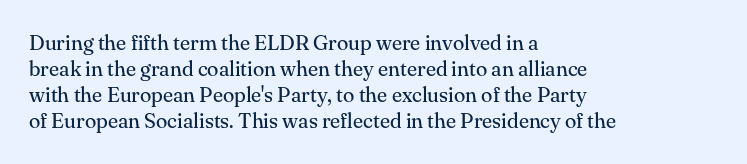
The image shows 21 px text type, upright; set left-aligned, line spacing 1.24x, normal letter spacing, not underlined.
